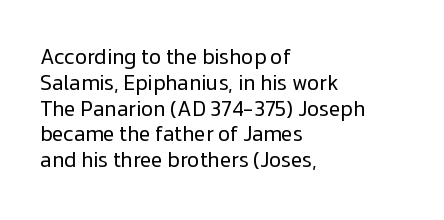
Q: Is the text bold? A: No.
Q: Is the text italic (slanted)? A: No, it is upright.
Q: Is the text underlined? A: No.
Q: How is the paragraph aligned? A: Left-aligned.
Q: Is the spacing between letters normal or unusually wide? A: Normal.
